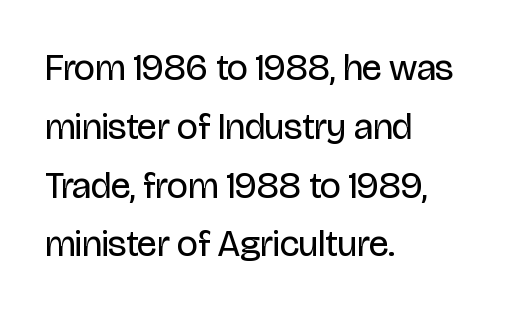
Q: Is the text bold? A: No.
Q: Is the text italic (slanted)? A: No, it is upright.
Q: Is the typeface a serif or a sans-serif typeface? A: Sans-serif.
Q: Is the text underlined? A: No.
Q: How is the paragraph aligned? A: Left-aligned.
Q: Is the spacing between letters normal or unusually wide? A: Normal.
Q: Is the spacing between lines tight, normal or loose? A: Normal.
Q: Width (condensed, normal, or wide)? A: Condensed.
Q: Stroke contrast? A: Low.
Q: x-height? A: Large.
Q: Monospaced? A: No.
